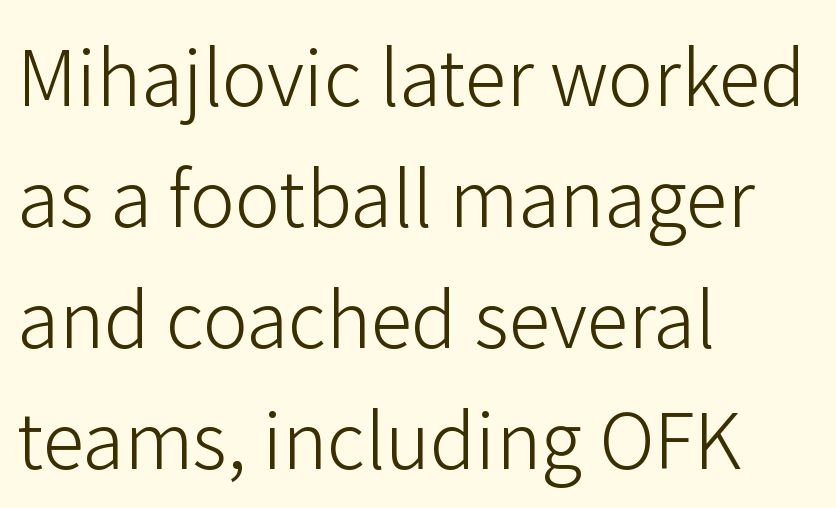
The image shows 76 px light sans-serif type, upright; set left-aligned, normal line spacing (1.59x), normal letter spacing, not underlined; low stroke contrast and a medium x-height.
